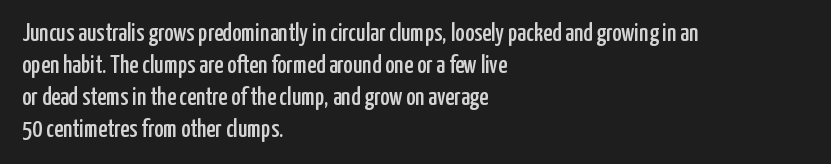
Q: Is the text italic (slanted)? A: No, it is upright.
Q: Is the text underlined? A: No.
Q: How is the paragraph aligned? A: Left-aligned.
Q: Is the spacing between letters normal or unusually wide? A: Normal.
Q: Is the spacing between lines tight, normal or loose? A: Normal.
